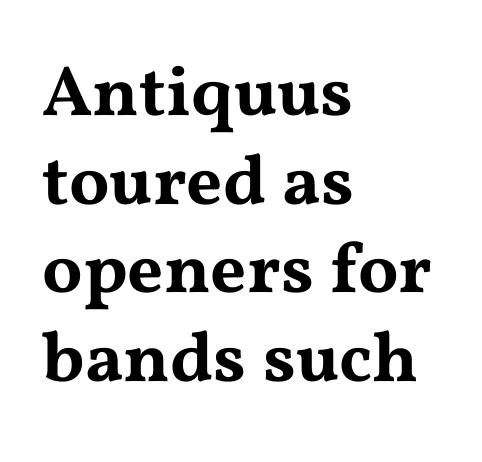
Q: Is the text italic (slanted)? A: No, it is upright.
Q: Is the typeface a serif or a sans-serif typeface? A: Serif.
Q: Is the text underlined? A: No.
Q: How is the paragraph aligned? A: Left-aligned.
Q: Is the spacing between letters normal or unusually wide? A: Normal.
Q: Is the spacing between lines tight, normal or loose? A: Normal.
Q: Width (condensed, normal, or wide)? A: Wide.
Q: Stroke contrast? A: Medium.
Q: x-height? A: Medium.
Q: Monospaced? A: No.
